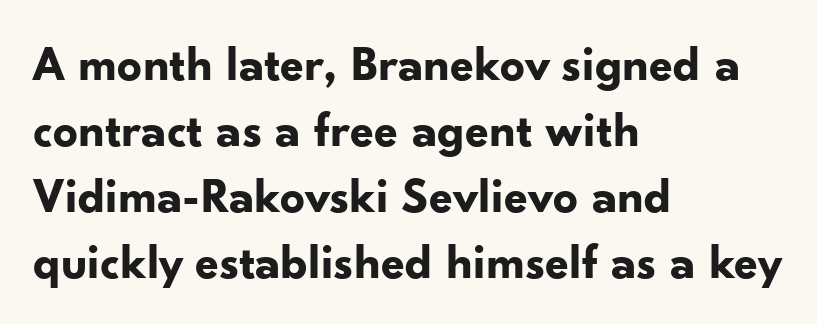
You'd pick this weight for a headline — it's a proper bold. Note the varied advance widths — an 'i' is clearly narrower than an 'm'. Short note: letters normally spaced. This sample uses an upright cut, with every glyph sitting square on the baseline. Descender tails drop into unmarked territory.
